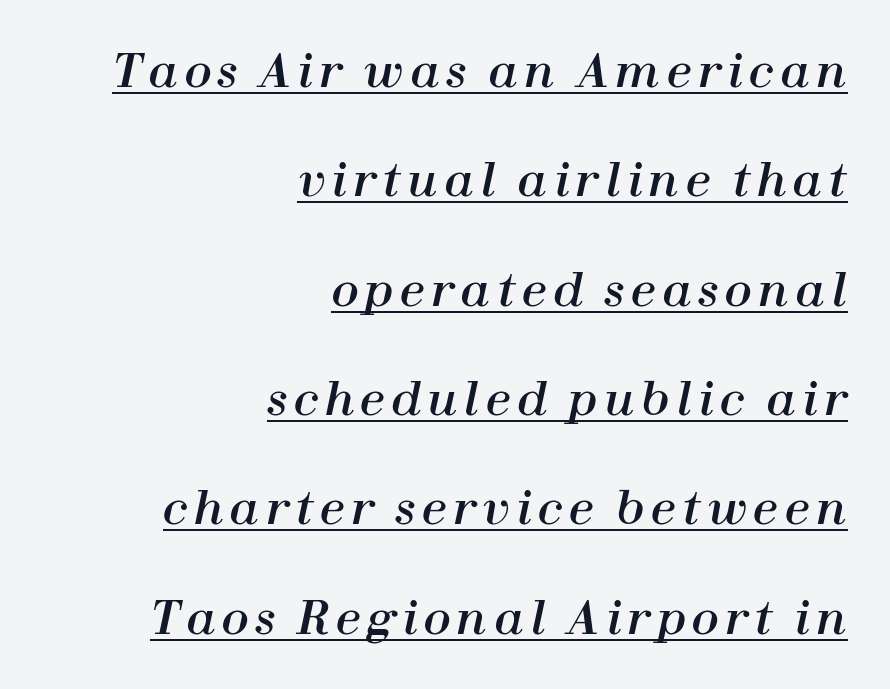
The image shows 45 px text type, italic (leaning right); set right-aligned, loose line spacing (2.43x), underlined; high stroke contrast and a medium x-height.
